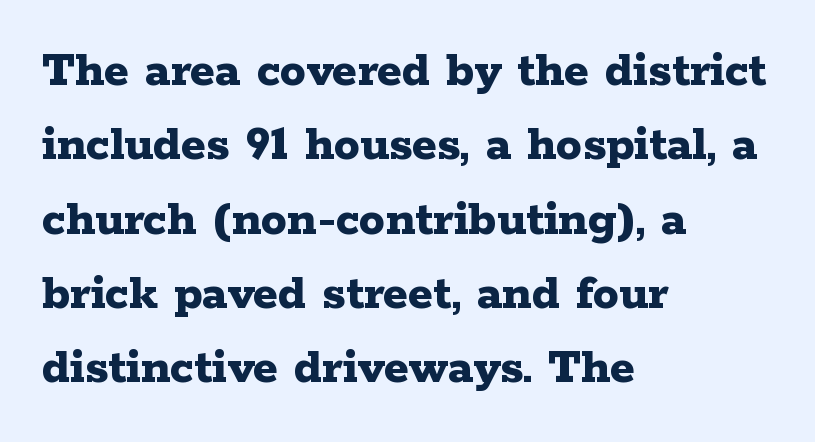
A typesetter would label this face a serif. A typesetter would call this proportional, since set widths differ per character. Students, this is bold: see how much ink each stroke carries. The passage shown is not underscored anywhere. This rendering uses left alignment, leaving the right contour irregular. The font's upright variant was chosen for this text.
